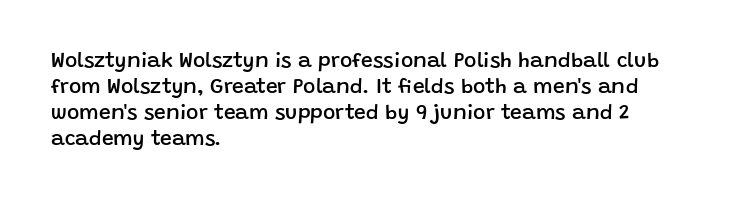
Set as a demibold, roughly 600 on the weight scale. Letter spacing: default. Where is the straight margin? On the left. Designer's note — italics off, roman on. Descenders are the only things crossing below the line.
